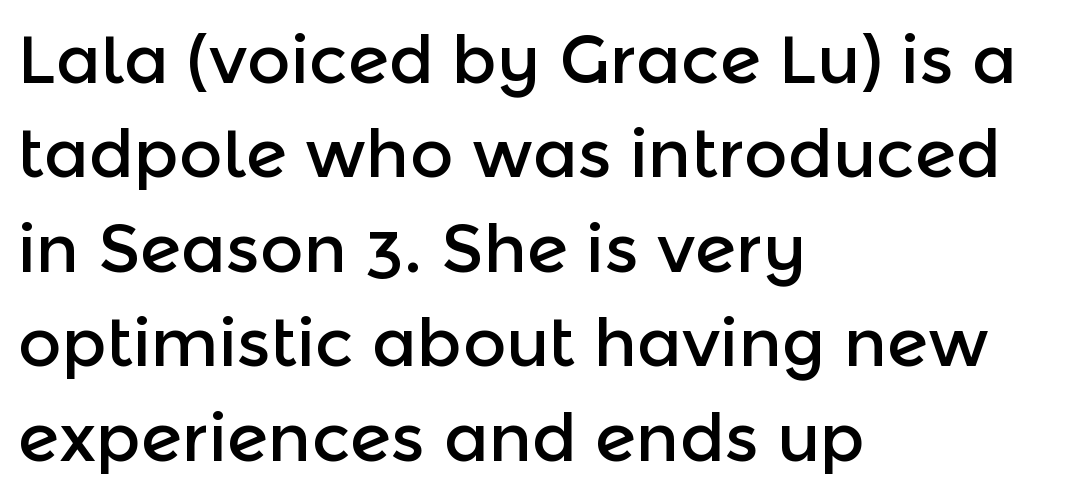
The image shows 67 px sans-serif type, upright; set left-aligned, normal line spacing (1.41x), normal letter spacing, not underlined; a medium x-height.
